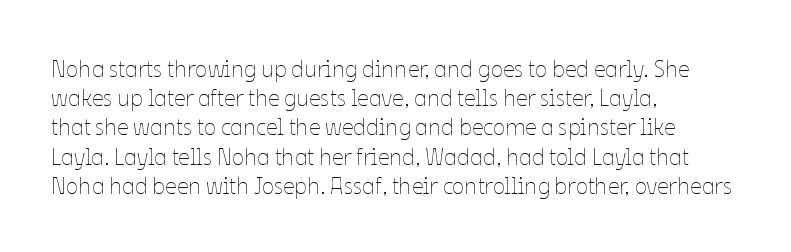
The image shows 23 px text type, upright; set left-aligned, normal line spacing (1.27x), normal letter spacing, not underlined.
